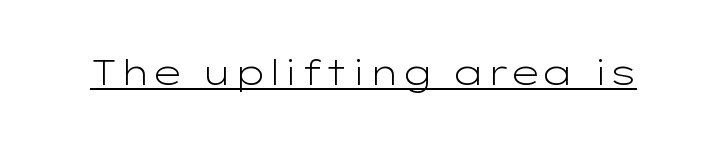
{"serif": "no", "italic": "no", "bold": "no", "weight": "light", "width": "wide", "stroke_contrast": "low", "x_height": "medium", "monospaced": "no", "underline": "yes", "letter_spacing": "normal", "letter_spacing_em": 0.0, "glyph_px": 35}
